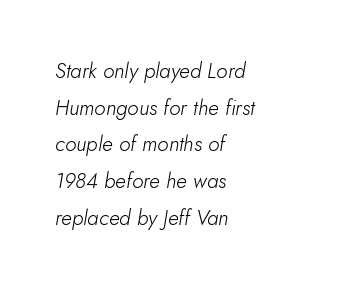
{"italic": "yes", "lean": "right", "slant_degrees": 10, "bold": "no", "underline": "no", "align": "left", "line_spacing_ratio": 1.75, "letter_spacing": "normal", "letter_spacing_em": 0.0, "glyph_px": 21}
